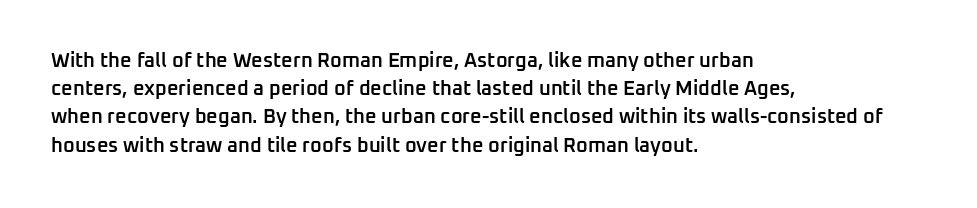
Q: Is the text bold? A: Semi-bold.
Q: Is the text italic (slanted)? A: No, it is upright.
Q: Is the text underlined? A: No.
Q: How is the paragraph aligned? A: Left-aligned.
Q: Is the spacing between letters normal or unusually wide? A: Normal.
Q: Is the spacing between lines tight, normal or loose? A: Normal.
